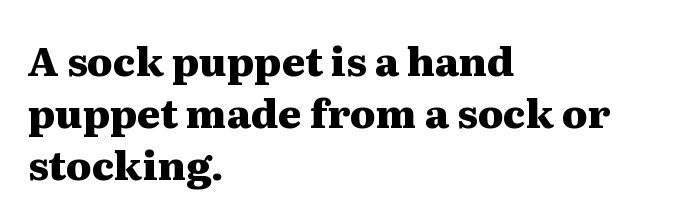
Q: Is the text bold? A: Yes.
Q: Is the text italic (slanted)? A: No, it is upright.
Q: Is the typeface a serif or a sans-serif typeface? A: Serif.
Q: Is the text underlined? A: No.
Q: How is the paragraph aligned? A: Left-aligned.
Q: Is the spacing between letters normal or unusually wide? A: Normal.
Q: Is the spacing between lines tight, normal or loose? A: Normal.
Q: Width (condensed, normal, or wide)? A: Wide.
Q: Stroke contrast? A: Medium.
Q: x-height? A: Medium.
Q: Monospaced? A: No.
